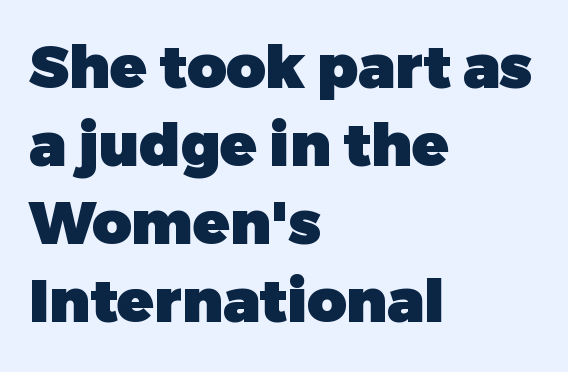
Q: Is the text bold? A: Yes.
Q: Is the text italic (slanted)? A: No, it is upright.
Q: Is the typeface a serif or a sans-serif typeface? A: Sans-serif.
Q: Is the text underlined? A: No.
Q: How is the paragraph aligned? A: Left-aligned.
Q: Is the spacing between letters normal or unusually wide? A: Normal.
Q: Is the spacing between lines tight, normal or loose? A: Normal.
Q: Width (condensed, normal, or wide)? A: Normal.
Q: Stroke contrast? A: Low.
Q: x-height? A: Medium.
Q: Monospaced? A: No.
